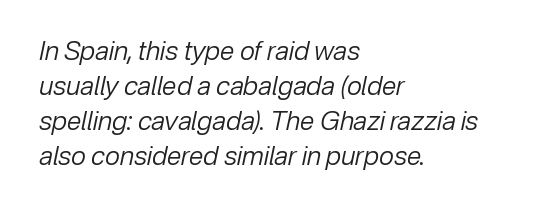
Decoration check: the copy has no underline. The rendering applies a slant to the glyphs. The letters look calm and open, with moderate or lighter stems. Which margin do the lines hug? The left one — the right edge is uneven.
